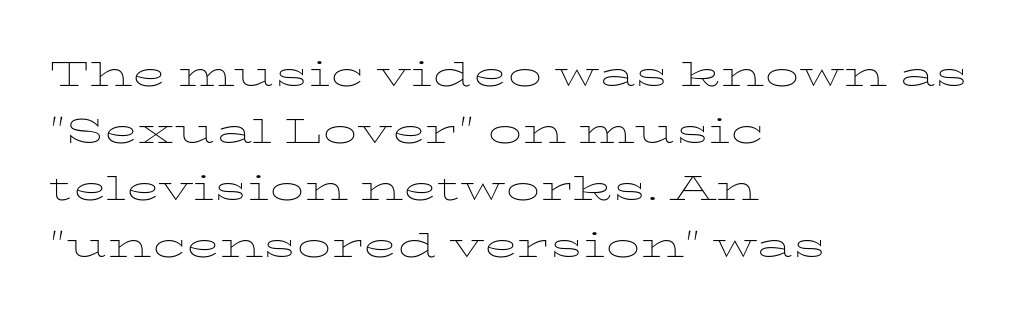
{"italic": "no", "bold": "no", "weight": "thin", "width": "wide", "stroke_contrast": "low", "x_height": "medium", "monospaced": "no", "underline": "no", "align": "left", "line_spacing": "normal", "line_spacing_ratio": 1.27, "letter_spacing": "normal", "letter_spacing_em": 0.0, "glyph_px": 45}
